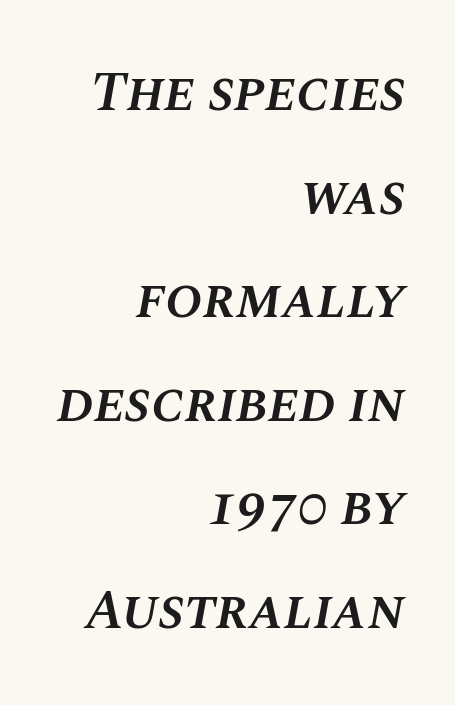
{"italic": "yes", "lean": "right", "slant_degrees": 10, "bold": "semi", "weight": "semibold", "width": "normal", "stroke_contrast": "medium", "x_height": "large", "monospaced": "no", "underline": "no", "align": "right", "line_spacing_ratio": 1.85, "letter_spacing": "normal", "letter_spacing_em": 0.0, "glyph_px": 56}
